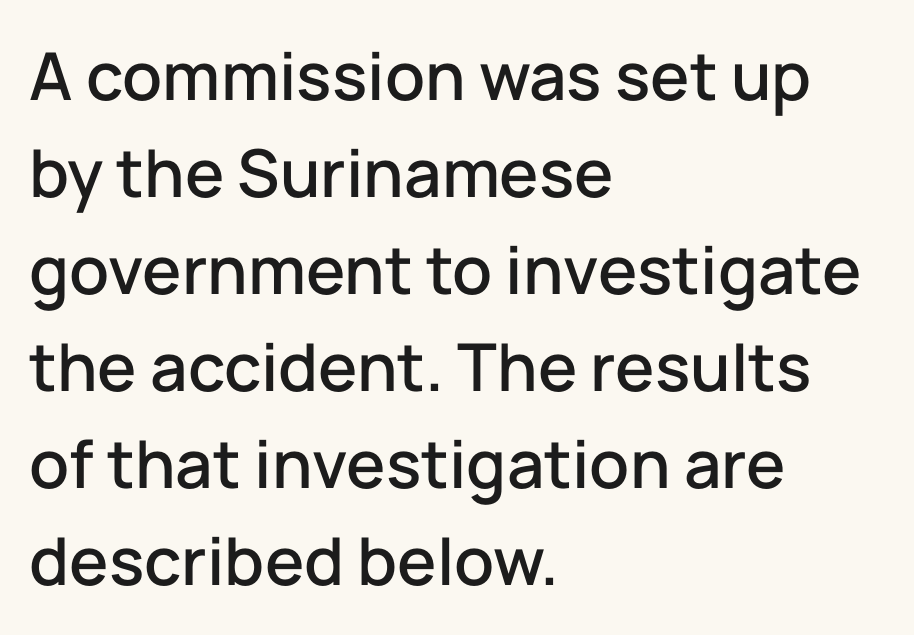
Q: Is the text italic (slanted)? A: No, it is upright.
Q: Is the typeface a serif or a sans-serif typeface? A: Sans-serif.
Q: Is the text underlined? A: No.
Q: How is the paragraph aligned? A: Left-aligned.
Q: Is the spacing between letters normal or unusually wide? A: Normal.
Q: Is the spacing between lines tight, normal or loose? A: Normal.
Q: Width (condensed, normal, or wide)? A: Normal.
Q: Stroke contrast? A: Low.
Q: x-height? A: Medium.
Q: Monospaced? A: No.
